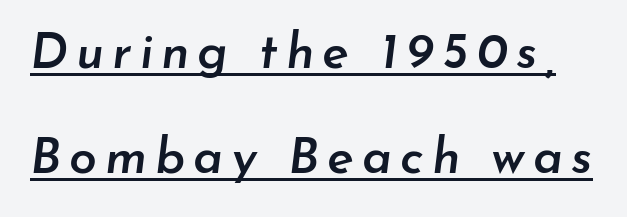
Q: Is the text bold? A: Semi-bold.
Q: Is the text italic (slanted)? A: Yes, it leans right by about 7 degrees.
Q: Is the text underlined? A: Yes.
Q: Is the spacing between lines tight, normal or loose? A: Loose.
Q: Width (condensed, normal, or wide)? A: Normal.
Q: Stroke contrast? A: Low.
Q: x-height? A: Small.
Q: Monospaced? A: No.
